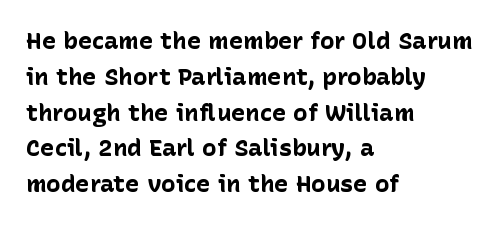
The image shows 24 px bold type, upright; set left-aligned, normal line spacing (1.49x), normal letter spacing, not underlined.
